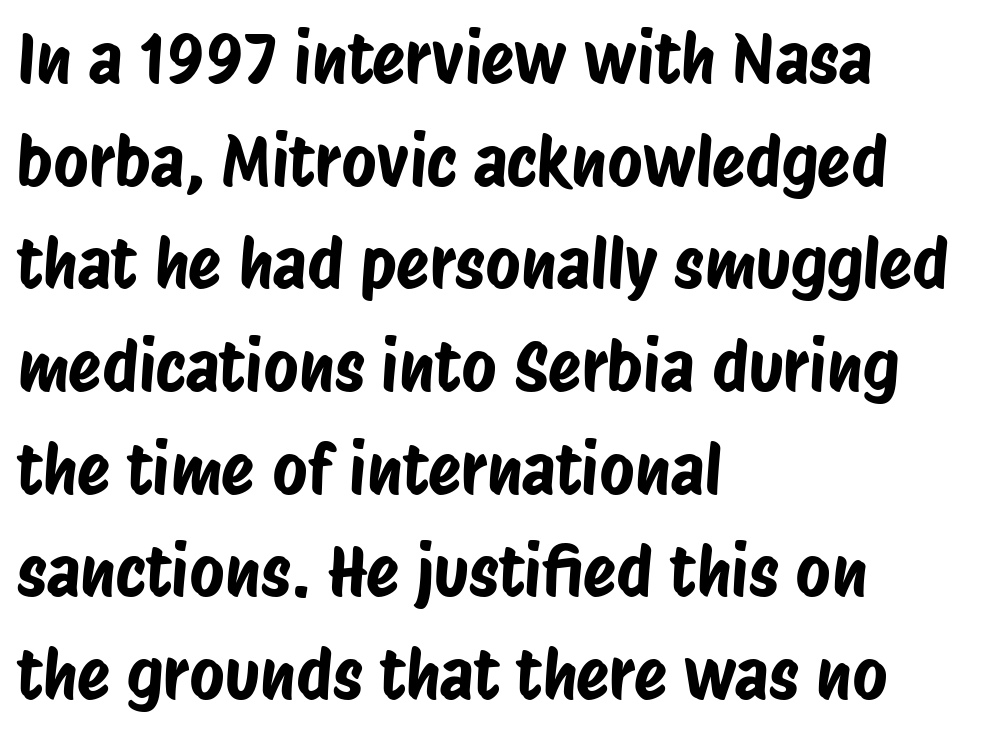
The ragged edge is on the right, which tells us the setting is flush left. Underlining? Definitely not there. Type style note: lacks serifs. This block has exactly the height ordinary leading produces. The letterforms sit shoulder to shoulder at normal distance.
